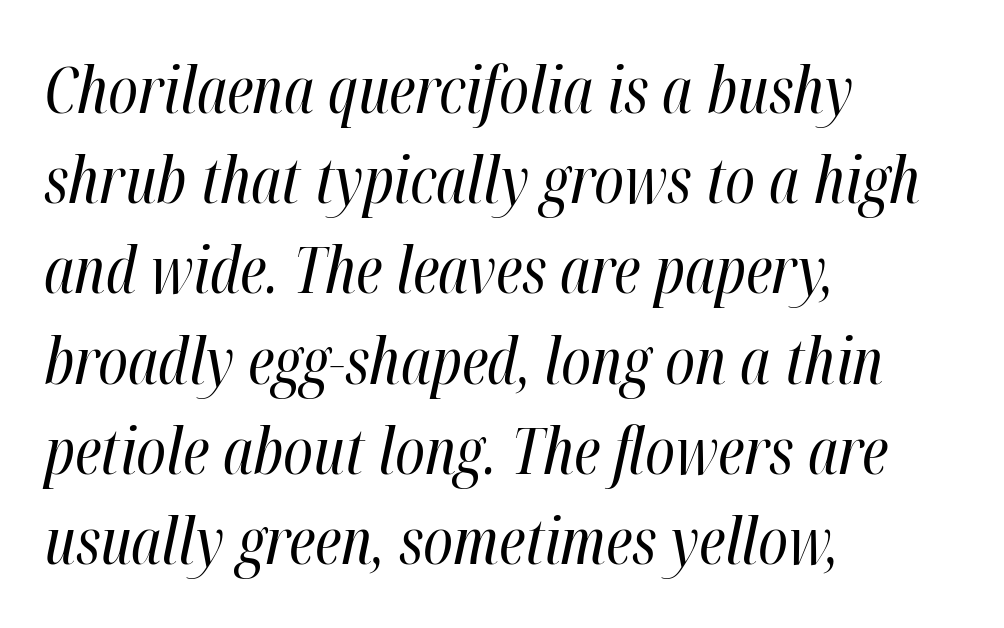
Letters rest on an invisible, unmarked baseline. A light-to-regular cut is what we see here. Honestly, the row spacing looks completely unremarkable. Words appear dense and cohesive because spacing is normal. A student would call this left alignment; a typographer would say flush left, rag right.
